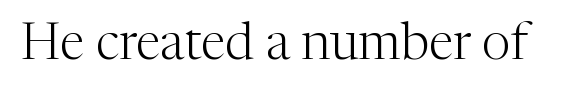
Q: Is the text bold? A: No.
Q: Is the text italic (slanted)? A: No, it is upright.
Q: Is the typeface a serif or a sans-serif typeface? A: Serif.
Q: Is the text underlined? A: No.
Q: Is the spacing between letters normal or unusually wide? A: Normal.
Q: Width (condensed, normal, or wide)? A: Normal.
Q: Stroke contrast? A: Medium.
Q: x-height? A: Medium.
Q: Monospaced? A: No.
